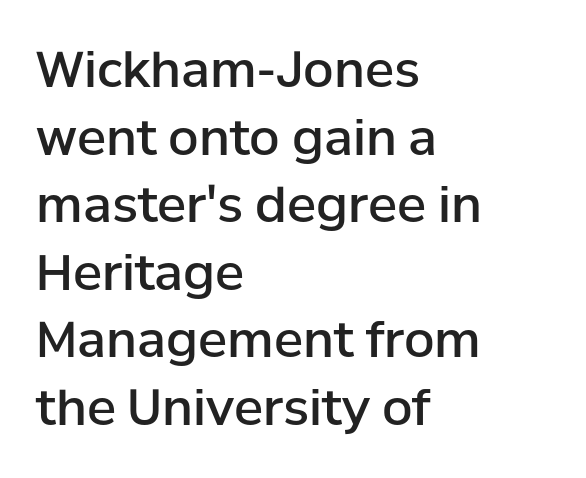
{"serif": "no", "italic": "no", "bold": "semi", "weight": "semibold", "width": "normal", "stroke_contrast": "low", "x_height": "medium", "monospaced": "no", "underline": "no", "align": "left", "line_spacing": "normal", "line_spacing_ratio": 1.38, "letter_spacing": "normal", "letter_spacing_em": 0.0, "glyph_px": 49}
